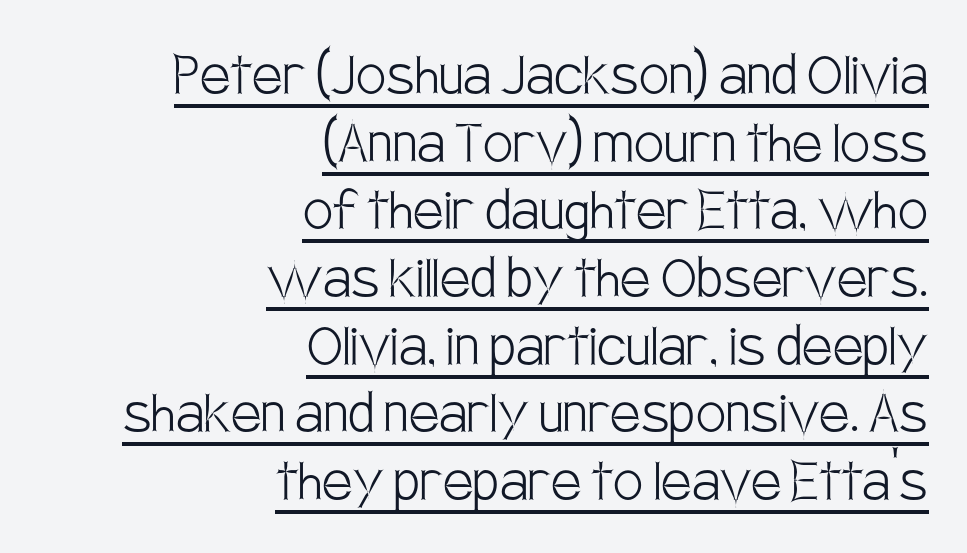
{"serif": "no", "italic": "no", "bold": "no", "weight": "light", "width": "condensed", "stroke_contrast": "low", "x_height": "large", "monospaced": "no", "underline": "yes", "align": "right", "line_spacing": "tight", "line_spacing_ratio": 1.01, "letter_spacing": "normal", "letter_spacing_em": 0.0, "glyph_px": 67}
